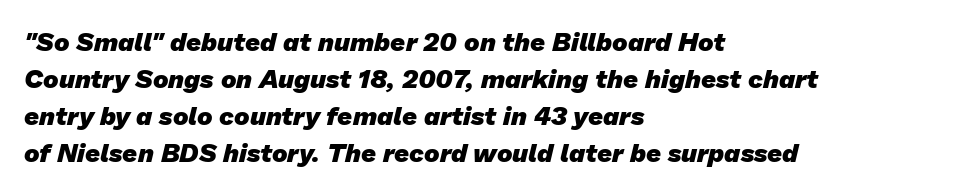
Reading down the block, your eye returns to a fixed left position each line. Has an underline been added? It has not. Notice how thick the strokes are: this is what a full bold looks like. The space between consecutive lines is moderate. Tracking here is standard; glyphs follow each other at the usual distance.
